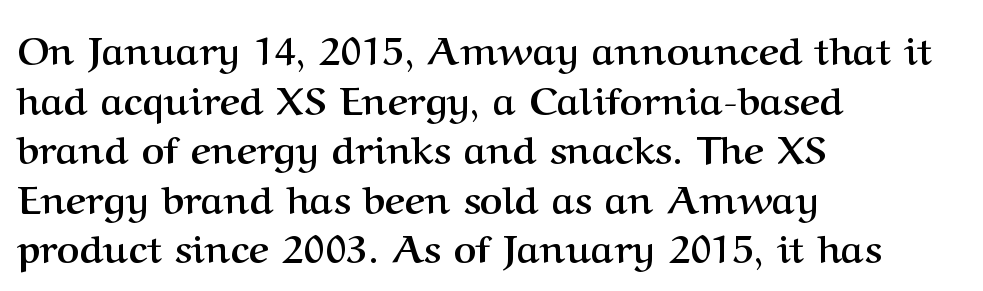
{"serif": "yes", "italic": "no", "bold": "yes", "weight": "semibold", "width": "normal", "stroke_contrast": "medium", "x_height": "medium", "monospaced": "no", "underline": "no", "align": "left", "line_spacing": "normal", "line_spacing_ratio": 1.27, "letter_spacing": "normal", "letter_spacing_em": 0.0, "glyph_px": 39}
